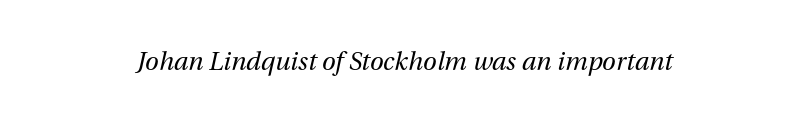
Q: Is the text bold? A: No.
Q: Is the text italic (slanted)? A: Yes, it leans right by about 13 degrees.
Q: Is the text underlined? A: No.
Q: Is the spacing between letters normal or unusually wide? A: Normal.
